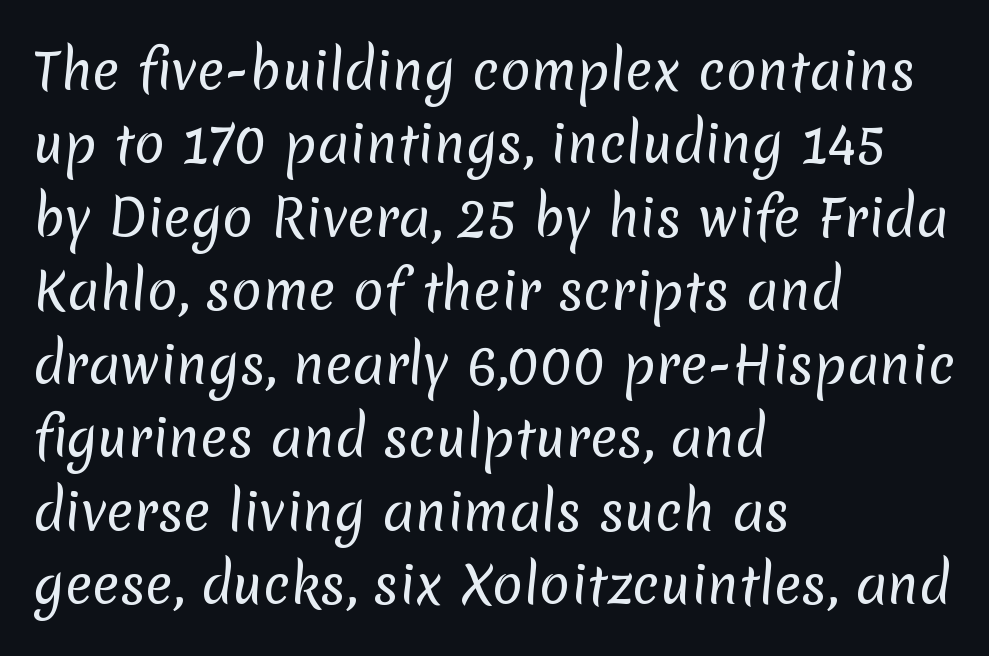
{"serif": "no", "bold": "no", "weight": "regular", "width": "normal", "stroke_contrast": "low", "x_height": "medium", "monospaced": "no", "underline": "no", "align": "left", "line_spacing": "normal", "line_spacing_ratio": 1.44, "letter_spacing": "normal", "letter_spacing_em": 0.0, "glyph_px": 51}
